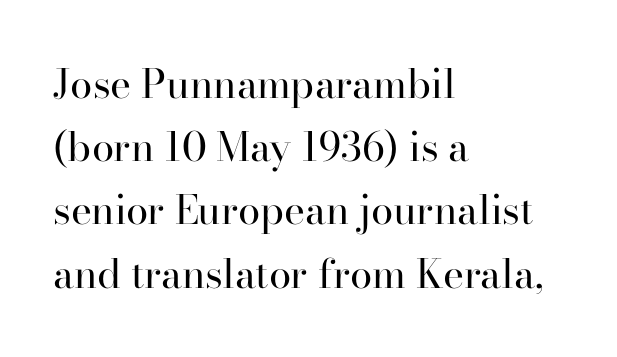
Q: Is the text bold? A: No.
Q: Is the text italic (slanted)? A: No, it is upright.
Q: Is the typeface a serif or a sans-serif typeface? A: Serif.
Q: Is the text underlined? A: No.
Q: How is the paragraph aligned? A: Left-aligned.
Q: Is the spacing between letters normal or unusually wide? A: Normal.
Q: Is the spacing between lines tight, normal or loose? A: Normal.
Q: Width (condensed, normal, or wide)? A: Normal.
Q: Stroke contrast? A: High.
Q: x-height? A: Small.
Q: Monospaced? A: No.
